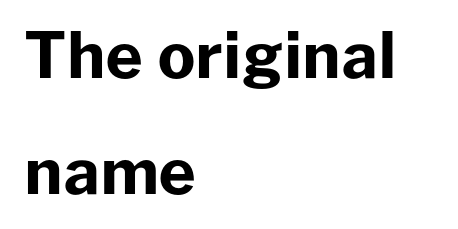
Q: Is the text bold? A: Yes.
Q: Is the text italic (slanted)? A: No, it is upright.
Q: Is the typeface a serif or a sans-serif typeface? A: Sans-serif.
Q: Is the text underlined? A: No.
Q: How is the paragraph aligned? A: Left-aligned.
Q: Is the spacing between letters normal or unusually wide? A: Normal.
Q: Width (condensed, normal, or wide)? A: Normal.
Q: Stroke contrast? A: Low.
Q: x-height? A: Medium.
Q: Monospaced? A: No.
